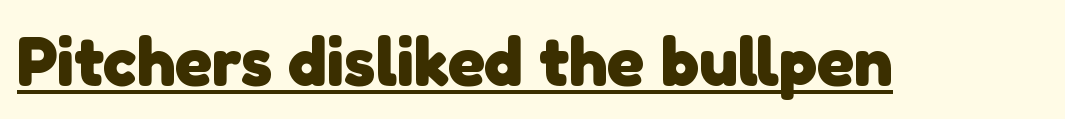
Typographic density is high because the face is bold. This sample has the flowing, uneven cadence of proportional lettering. Caption: lettering with a line underneath. The rendering shows plain stroke endings on the letterforms — a sans-serif design. No extra tracking has been applied to these lines.
